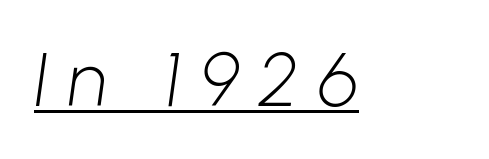
The image shows 75 px light sans-serif type; set unusually wide letter spacing (+0.26 em), underlined; low stroke contrast and a medium x-height.
